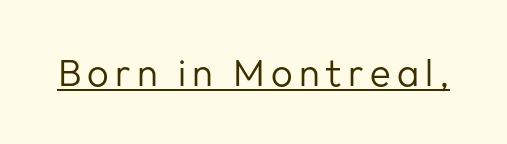
{"serif": "no", "italic": "no", "bold": "no", "weight": "regular", "width": "normal", "stroke_contrast": "low", "x_height": "medium", "monospaced": "no", "underline": "yes", "glyph_px": 38}
